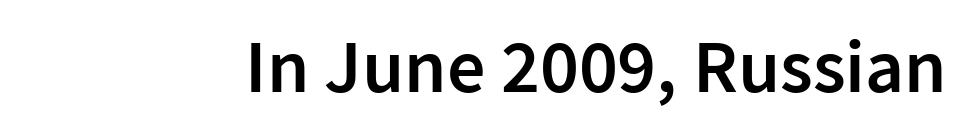
The image shows 76 px semibold sans-serif type, upright; set normal letter spacing, not underlined; low stroke contrast and a medium x-height.
